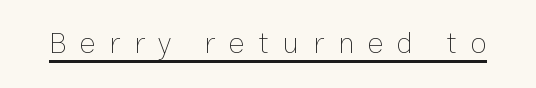
Q: Is the text bold? A: No.
Q: Is the text italic (slanted)? A: No, it is upright.
Q: Is the text underlined? A: Yes.
Q: Is the spacing between letters normal or unusually wide? A: Unusually wide.
Q: Width (condensed, normal, or wide)? A: Normal.
Q: Stroke contrast? A: Low.
Q: x-height? A: Medium.
Q: Monospaced? A: No.
